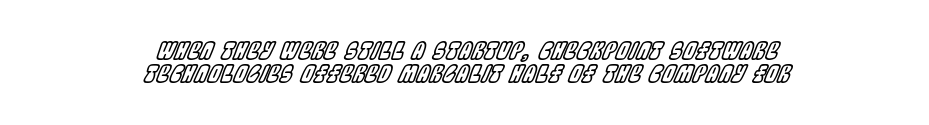
Q: Is the text italic (slanted)? A: Yes, it leans right by about 22 degrees.
Q: Is the text underlined? A: No.
Q: How is the paragraph aligned? A: Centered.
Q: Is the spacing between letters normal or unusually wide? A: Normal.
Q: Is the spacing between lines tight, normal or loose? A: Tight.
